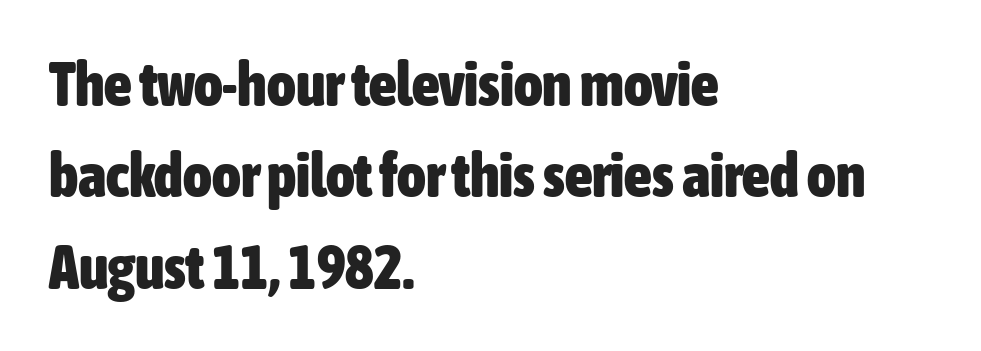
{"serif": "no", "italic": "no", "bold": "yes", "weight": "heavy", "width": "condensed", "stroke_contrast": "low", "x_height": "medium", "monospaced": "no", "underline": "no", "align": "left", "line_spacing": "normal", "line_spacing_ratio": 1.5, "letter_spacing": "normal", "letter_spacing_em": 0.0, "glyph_px": 61}
